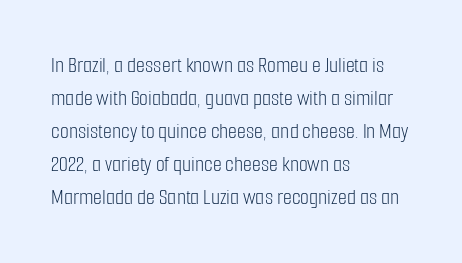
{"italic": "no", "bold": "no", "underline": "no", "align": "left", "line_spacing": "normal", "line_spacing_ratio": 1.44, "letter_spacing": "normal", "letter_spacing_em": 0.0, "glyph_px": 23}
